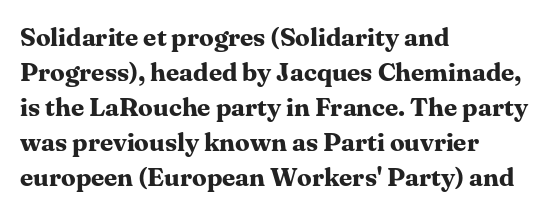
The image shows 26 px bold type, upright; set left-aligned, normal line spacing (1.35x), normal letter spacing, not underlined.
